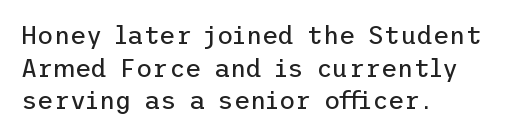
Q: Is the text bold? A: No.
Q: Is the text italic (slanted)? A: No, it is upright.
Q: Is the text underlined? A: No.
Q: How is the paragraph aligned? A: Left-aligned.
Q: Is the spacing between letters normal or unusually wide? A: Normal.
Q: Is the spacing between lines tight, normal or loose? A: Normal.
